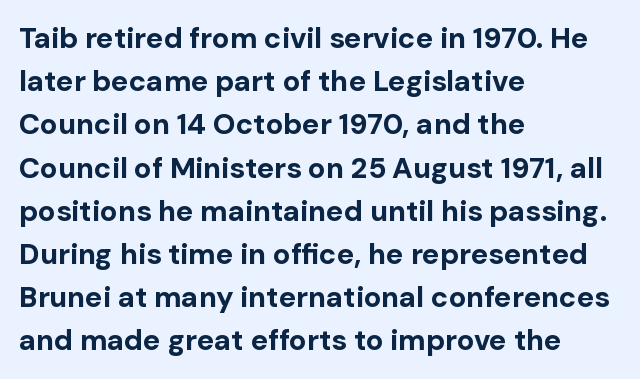
Q: Is the text bold? A: Yes.
Q: Is the text italic (slanted)? A: No, it is upright.
Q: Is the typeface a serif or a sans-serif typeface? A: Sans-serif.
Q: Is the text underlined? A: No.
Q: How is the paragraph aligned? A: Left-aligned.
Q: Is the spacing between letters normal or unusually wide? A: Normal.
Q: Is the spacing between lines tight, normal or loose? A: Normal.
Q: Width (condensed, normal, or wide)? A: Normal.
Q: Stroke contrast? A: Low.
Q: x-height? A: Medium.
Q: Monospaced? A: No.
